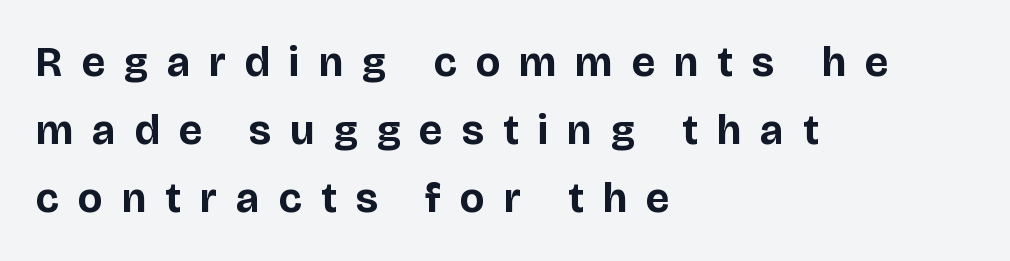
The letterforms stand isolated, each surrounded by extra space. Spacing verdict: proportional, widths tailored to each character. Leftover space on each line is placed entirely after the last word. Check where the strokes stop: nothing finishes them off — pure sans.
